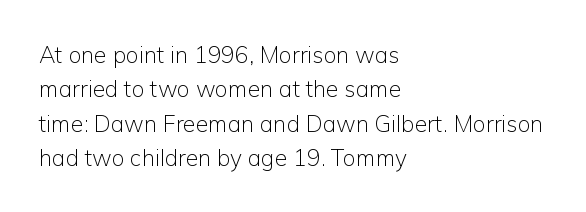
The image shows 23 px text type, upright; set left-aligned, normal line spacing (1.5x), normal letter spacing, not underlined.
